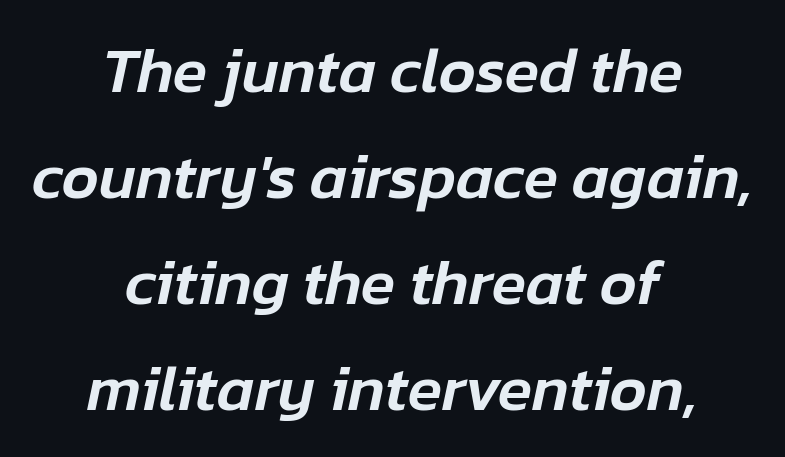
{"italic": "yes", "lean": "right", "slant_degrees": 12, "width": "normal", "stroke_contrast": "low", "x_height": "medium", "monospaced": "no", "underline": "no", "align": "center", "line_spacing": "normal", "line_spacing_ratio": 1.68, "letter_spacing": "normal", "letter_spacing_em": 0.0, "glyph_px": 63}
